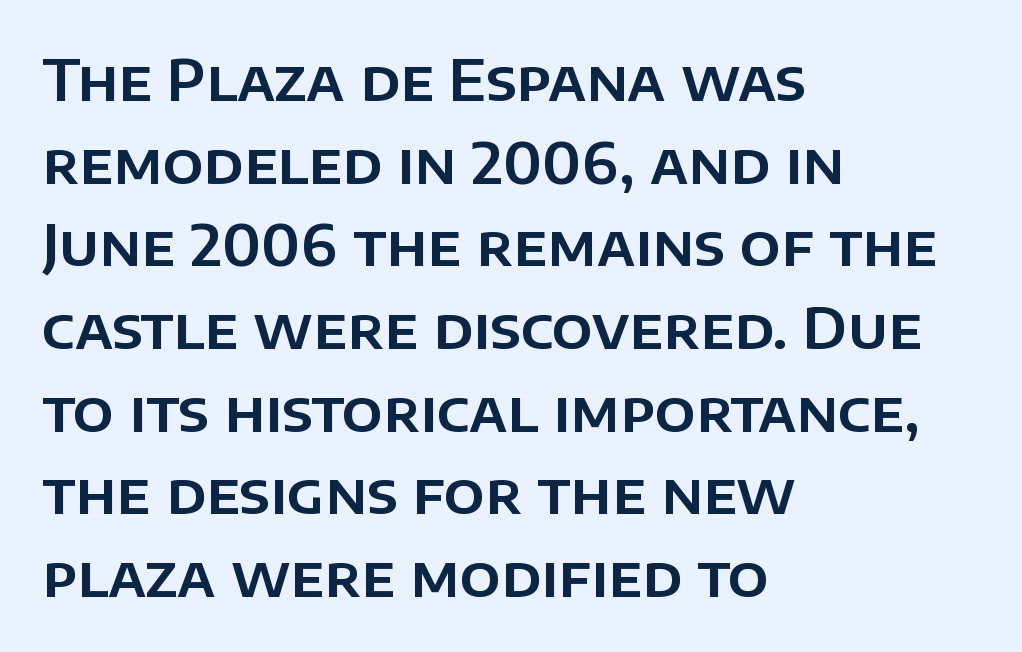
{"serif": "no", "italic": "no", "width": "normal", "stroke_contrast": "low", "x_height": "large", "monospaced": "no", "underline": "no", "align": "left", "line_spacing": "normal", "line_spacing_ratio": 1.45, "letter_spacing": "normal", "letter_spacing_em": 0.0, "glyph_px": 57}
